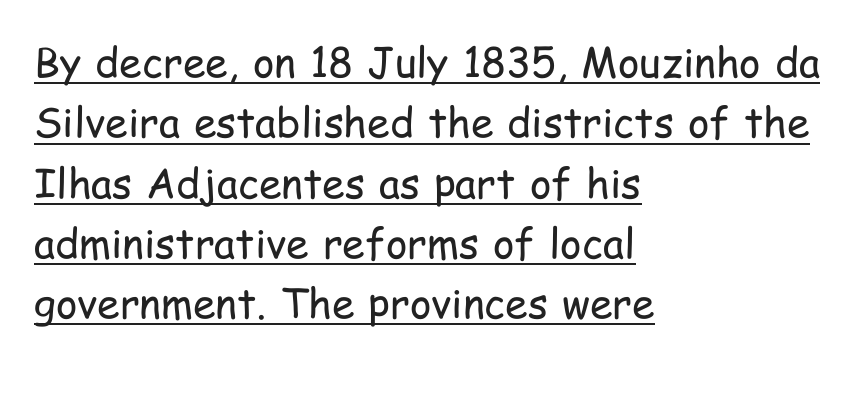
Q: Is the text bold? A: No.
Q: Is the text italic (slanted)? A: No, it is upright.
Q: Is the typeface a serif or a sans-serif typeface? A: Sans-serif.
Q: Is the text underlined? A: Yes.
Q: How is the paragraph aligned? A: Left-aligned.
Q: Is the spacing between letters normal or unusually wide? A: Normal.
Q: Is the spacing between lines tight, normal or loose? A: Normal.
Q: Width (condensed, normal, or wide)? A: Condensed.
Q: Stroke contrast? A: Low.
Q: x-height? A: Medium.
Q: Monospaced? A: No.
